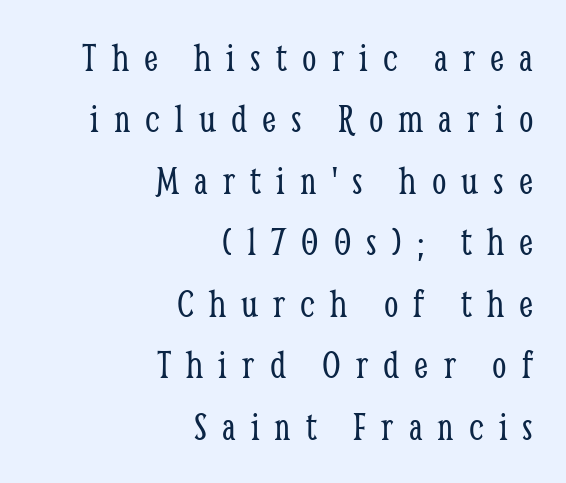
The image shows 41 px light, condensed serif type, upright; set right-aligned, normal line spacing (1.5x), unusually wide letter spacing (+0.37 em), not underlined; low stroke contrast and a medium x-height.
